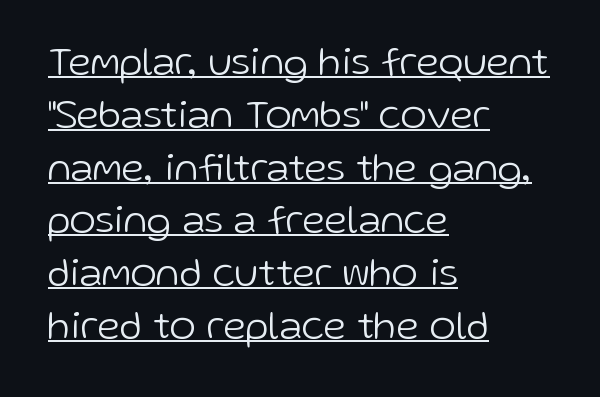
{"serif": "no", "italic": "no", "bold": "no", "weight": "light", "width": "normal", "stroke_contrast": "low", "x_height": "medium", "monospaced": "no", "underline": "yes", "align": "left", "line_spacing": "normal", "line_spacing_ratio": 1.32, "letter_spacing": "normal", "letter_spacing_em": 0.0, "glyph_px": 40}
